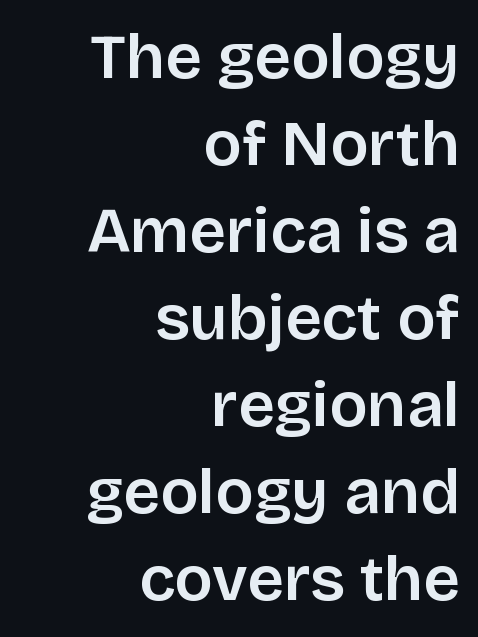
Q: Is the text italic (slanted)? A: No, it is upright.
Q: Is the typeface a serif or a sans-serif typeface? A: Sans-serif.
Q: Is the text underlined? A: No.
Q: How is the paragraph aligned? A: Right-aligned.
Q: Is the spacing between letters normal or unusually wide? A: Normal.
Q: Is the spacing between lines tight, normal or loose? A: Normal.
Q: Width (condensed, normal, or wide)? A: Normal.
Q: Stroke contrast? A: Low.
Q: x-height? A: Large.
Q: Monospaced? A: No.
